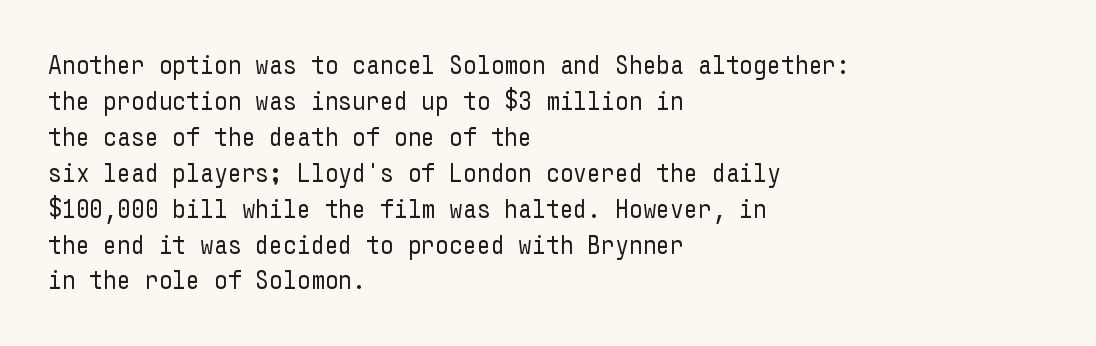
Q: Is the text bold? A: No.
Q: Is the text italic (slanted)? A: No, it is upright.
Q: Is the text underlined? A: No.
Q: How is the paragraph aligned? A: Left-aligned.
Q: Is the spacing between letters normal or unusually wide? A: Normal.
Q: Is the spacing between lines tight, normal or loose? A: Normal.
